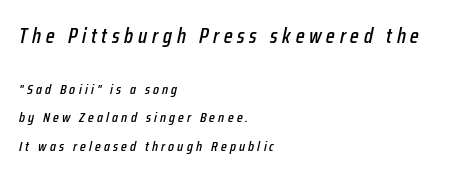
The image shows 21 px text type, italic (leaning right); set left-aligned, loose line spacing (2.02x), unusually wide letter spacing (+0.23 em), not underlined; the first (top) block is 1.5x larger.
